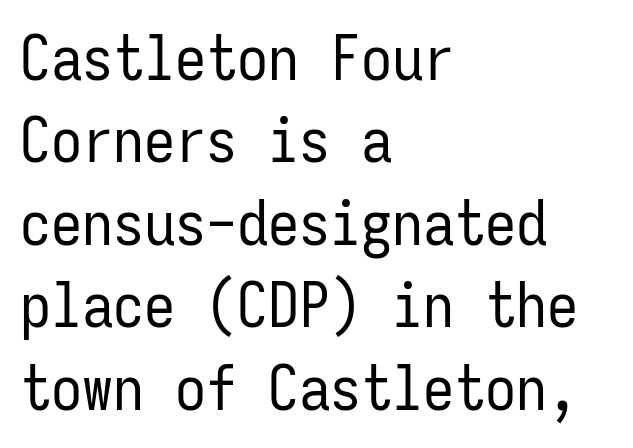
The image shows 62 px regular-weight, condensed sans-serif type, upright, monospaced; set left-aligned, normal line spacing (1.33x), normal letter spacing, not underlined; low stroke contrast and a medium x-height.
